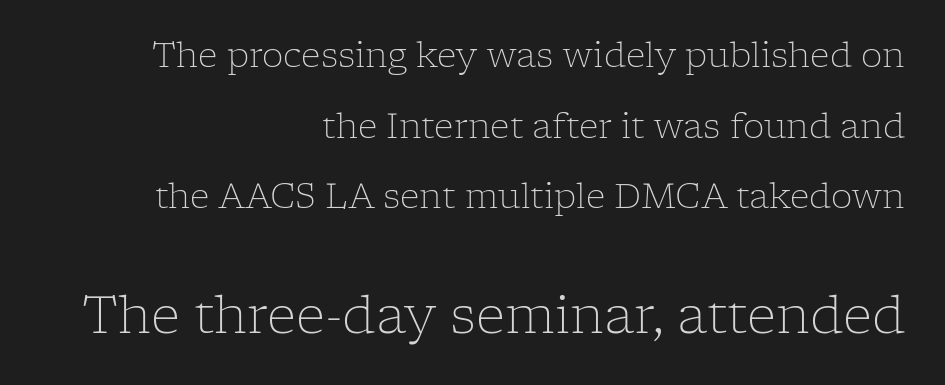
The image shows 51 px light serif type, upright; set right-aligned, loose line spacing (2.08x), normal letter spacing, not underlined; the second (bottom) block is 1.5x larger; low stroke contrast and a medium x-height.
